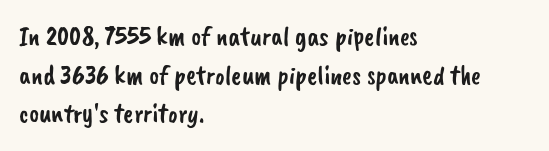
Q: Is the text underlined? A: No.
Q: How is the paragraph aligned? A: Left-aligned.
Q: Is the spacing between letters normal or unusually wide? A: Normal.
Q: Is the spacing between lines tight, normal or loose? A: Normal.
